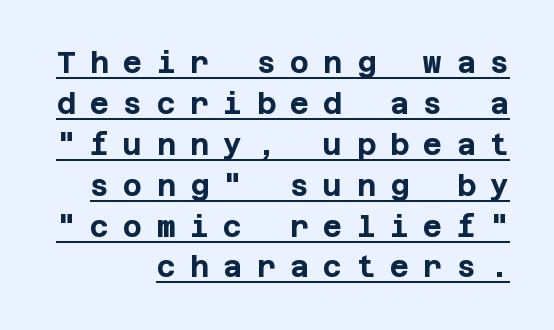
{"serif": "no", "italic": "no", "bold": "yes", "weight": "bold", "width": "normal", "stroke_contrast": "low", "x_height": "large", "underline": "yes", "line_spacing": "normal", "line_spacing_ratio": 1.41, "letter_spacing": "wide", "letter_spacing_em": 0.5, "glyph_px": 29}
